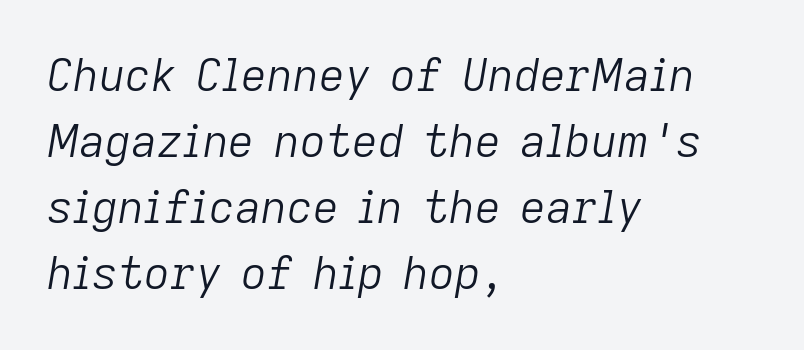
The image shows 45 px light type, italic (leaning right); set left-aligned, normal line spacing (1.47x), normal letter spacing, not underlined; low stroke contrast and a medium x-height.
